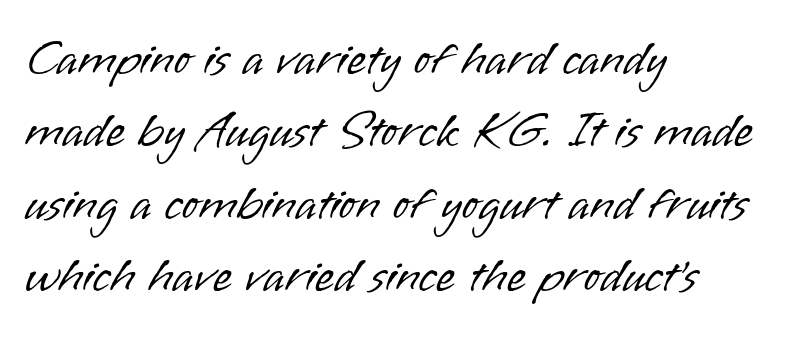
The image shows 50 px light sans-serif type; set left-aligned, normal line spacing (1.45x), normal letter spacing, not underlined; low stroke contrast and a small x-height.
